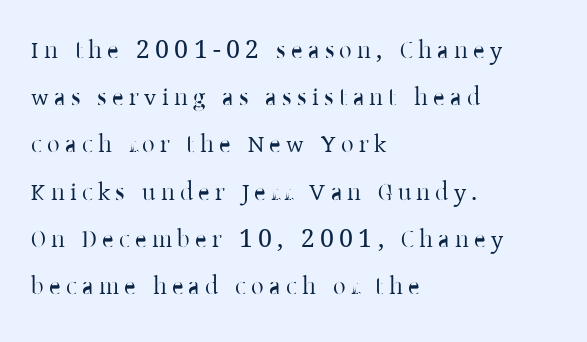
{"italic": "no", "bold": "no", "underline": "no", "align": "left", "line_spacing_ratio": 1.89, "letter_spacing": "wide", "letter_spacing_em": 0.21, "glyph_px": 25}
